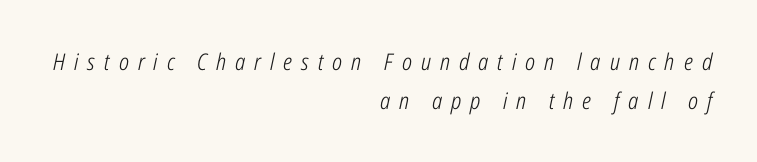
Q: Is the text bold? A: No.
Q: Is the text italic (slanted)? A: Yes, it leans right by about 12 degrees.
Q: Is the text underlined? A: No.
Q: How is the paragraph aligned? A: Right-aligned.
Q: Is the spacing between letters normal or unusually wide? A: Unusually wide.
